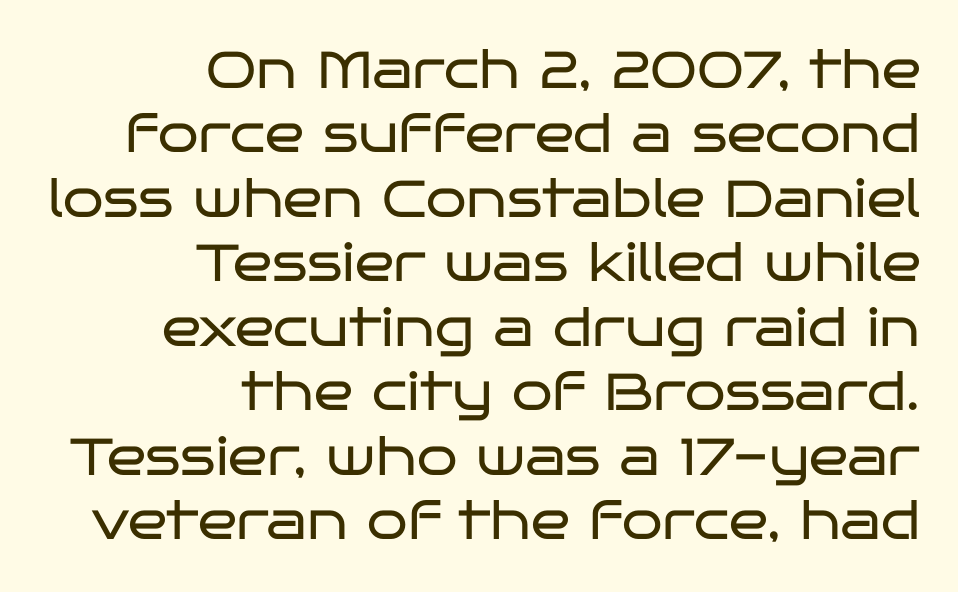
Classification — sans serif. Rule under the text: the space is simply empty. The lines in this sample share a right terminus and differ only in where they begin. Stems and bowls with no extra thickness — not bold. Every stem runs plumb, perpendicular to the baseline.
